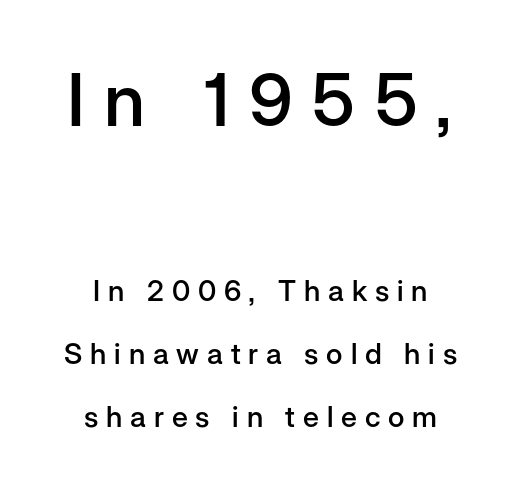
Nobody drew a line under any word here. How heavy is the stroke? Medium-heavy — a semibold, shy of bold. Nope, no serifs anywhere on these letters. The specimen reads as upright at a glance. Note: larger setting up top, smaller setting below. The passage shown is typed in a proportional face where columns would drift.
